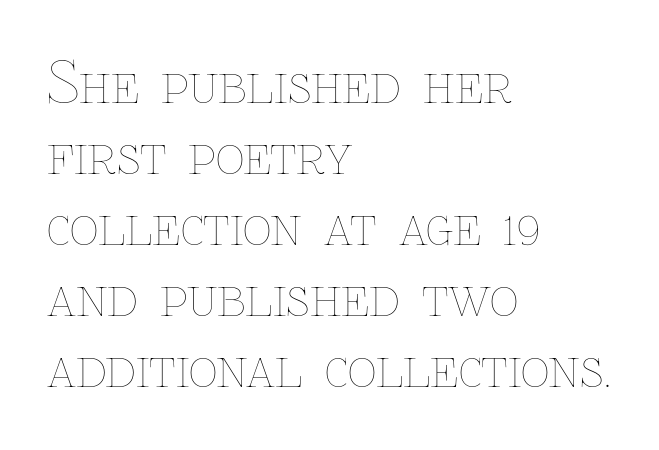
Q: Is the text bold? A: No.
Q: Is the text italic (slanted)? A: No, it is upright.
Q: Is the text underlined? A: No.
Q: How is the paragraph aligned? A: Left-aligned.
Q: Is the spacing between letters normal or unusually wide? A: Normal.
Q: Is the spacing between lines tight, normal or loose? A: Normal.
Q: Width (condensed, normal, or wide)? A: Normal.
Q: Stroke contrast? A: Low.
Q: x-height? A: Medium.
Q: Monospaced? A: No.
